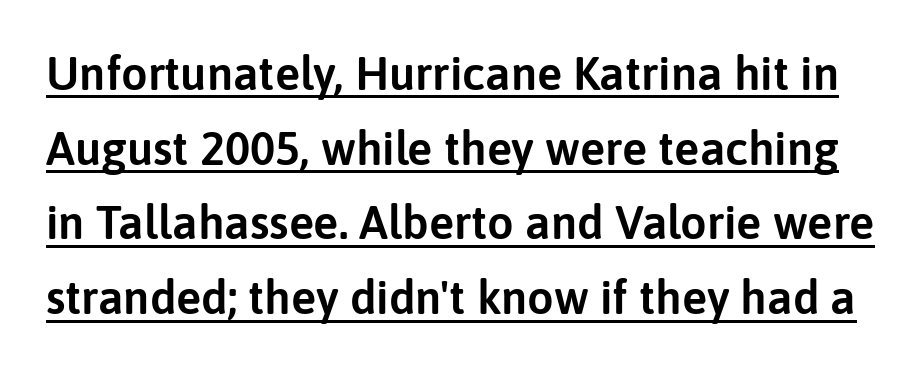
{"serif": "no", "italic": "no", "width": "normal", "stroke_contrast": "low", "x_height": "medium", "monospaced": "no", "underline": "yes", "line_spacing": "normal", "line_spacing_ratio": 1.59, "letter_spacing": "normal", "letter_spacing_em": 0.0, "glyph_px": 47}
